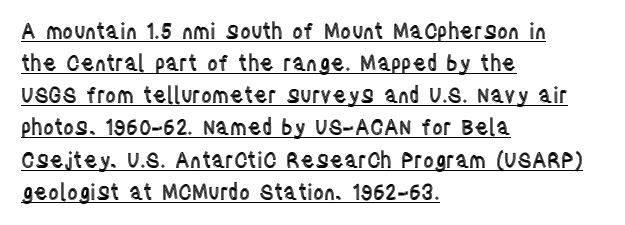
The lettering stays uniformly vertical, giving the passage a roman look. The line-height multiplier appears to be the usual default. Look at the tracking — it's just the regular setting, nothing added. Each line starts at the same left margin while the right side varies. A continuous stroke trails under the words, as in a hyperlink.
